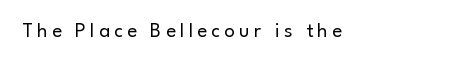
Q: Is the text bold? A: No.
Q: Is the text italic (slanted)? A: No, it is upright.
Q: Is the text underlined? A: No.
Q: Is the spacing between letters normal or unusually wide? A: Unusually wide.
